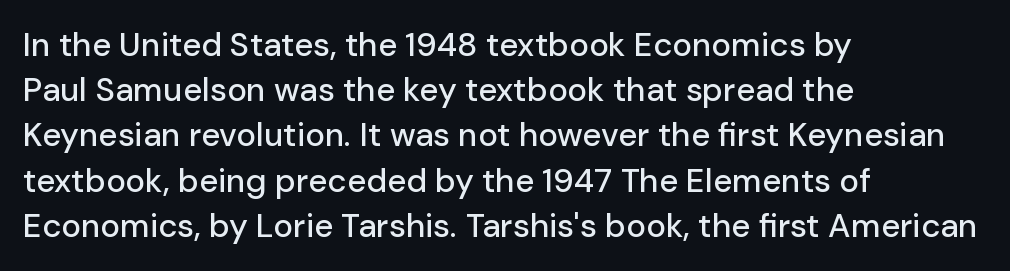
{"serif": "no", "italic": "no", "width": "normal", "stroke_contrast": "low", "x_height": "medium", "monospaced": "no", "underline": "no", "align": "left", "line_spacing": "normal", "line_spacing_ratio": 1.37, "letter_spacing": "normal", "letter_spacing_em": 0.0, "glyph_px": 33}
